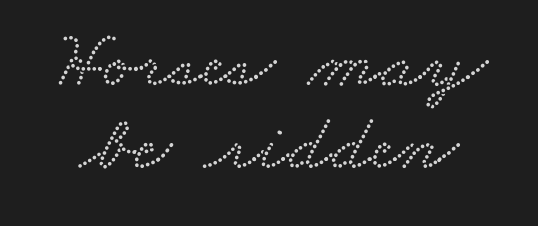
{"serif": "yes", "width": "wide", "stroke_contrast": "low", "x_height": "small", "monospaced": "no", "underline": "no", "line_spacing": "tight", "line_spacing_ratio": 1.04, "letter_spacing": "normal", "letter_spacing_em": 0.0, "glyph_px": 80}
